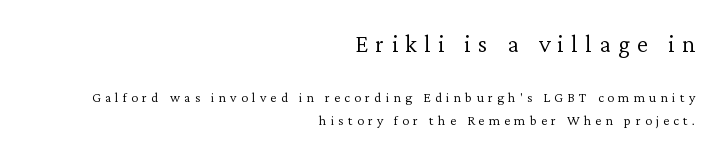
Q: Is the text bold? A: No.
Q: Is the text italic (slanted)? A: No, it is upright.
Q: Is the text underlined? A: No.
Q: How is the paragraph aligned? A: Right-aligned.
Q: Is the spacing between letters normal or unusually wide? A: Unusually wide.
Q: Is the spacing between lines tight, normal or loose? A: Normal.
Q: Which block of text is set in a larger size, the first (top) or the second (bottom)? A: The first (top) one.
